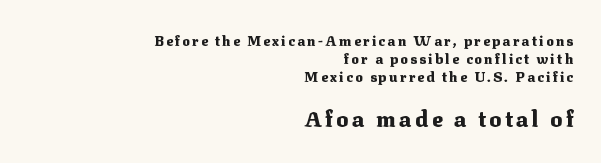
The image shows 22 px bold type, upright; set right-aligned, normal line spacing (1.28x), not underlined; the second (bottom) block is 1.57x larger.
